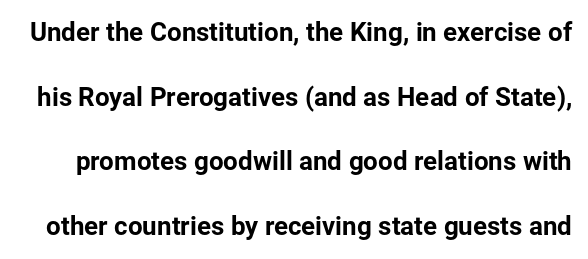
Observe the ordinary spacing: letters are neighbours, not strangers. Honestly, there is no underline to notice here at all. The passage shown stacks its lines with a broad gap. Italic: no, the glyphs are upright roman.
